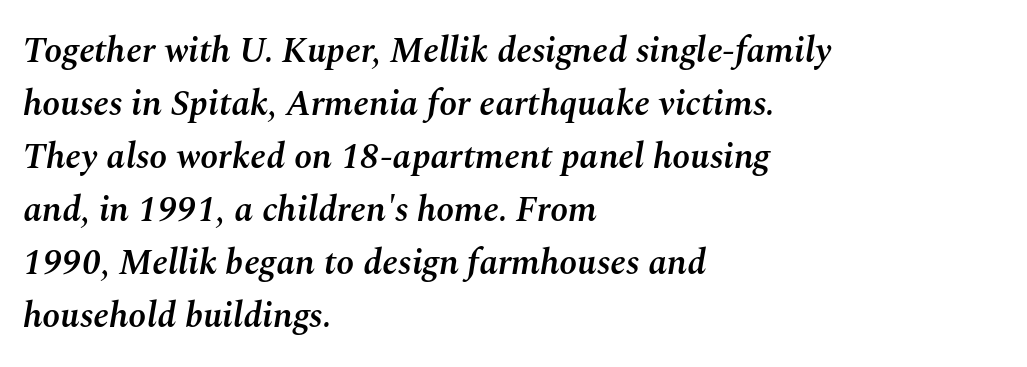
The passage shown has conventional tracking throughout. This sample has the flowing, uneven cadence of proportional lettering. These words are printed semibold, heavier than regular yet not bold. The leading is moderate, giving the passage an even texture.
